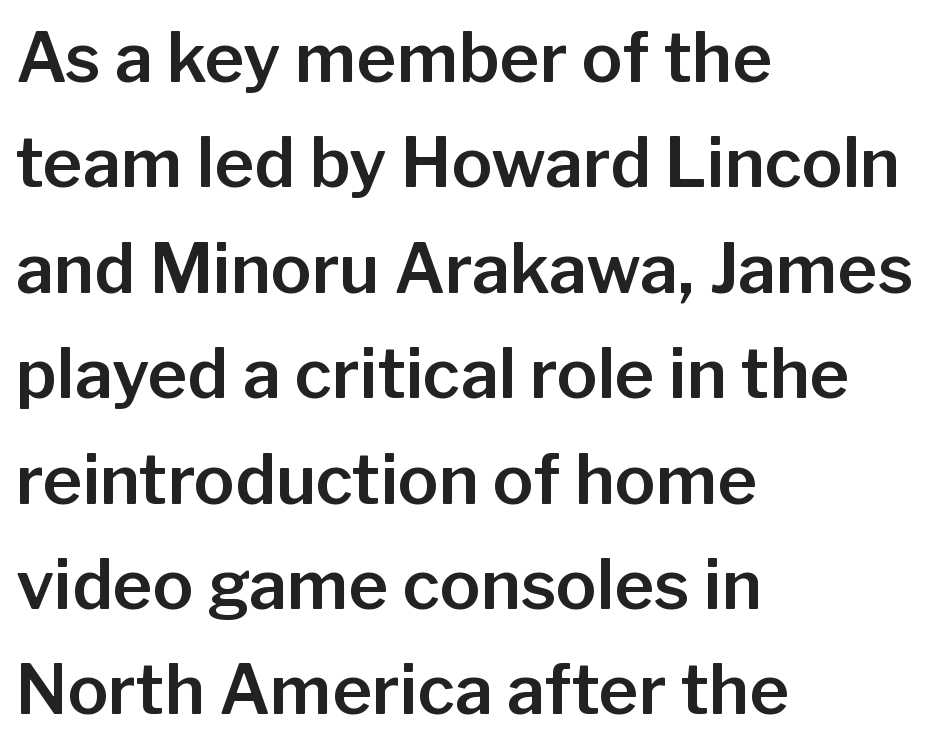
The image shows 68 px sans-serif type, upright; set left-aligned, normal line spacing (1.55x), normal letter spacing, not underlined; low stroke contrast and a medium x-height.
